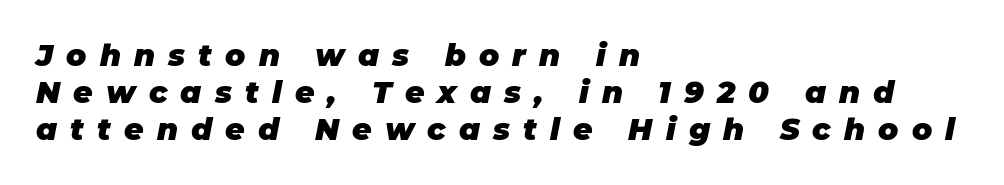
Q: Is the text bold? A: Yes.
Q: Is the text italic (slanted)? A: Yes, it leans right by about 11 degrees.
Q: Is the text underlined? A: No.
Q: How is the paragraph aligned? A: Left-aligned.
Q: Is the spacing between letters normal or unusually wide? A: Unusually wide.
Q: Width (condensed, normal, or wide)? A: Normal.
Q: Stroke contrast? A: Low.
Q: x-height? A: Large.
Q: Monospaced? A: No.
